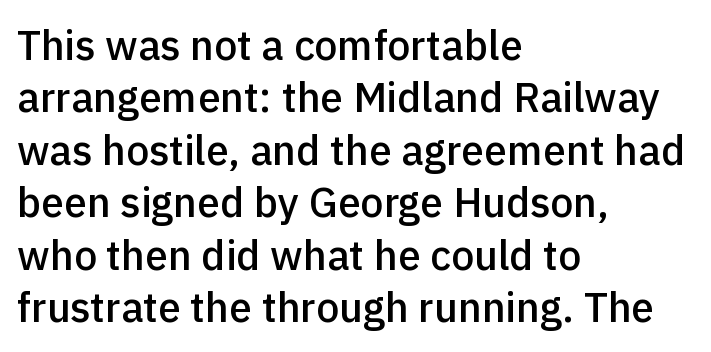
In CSS terms this would be text-align: left. The characters look somewhat weighty, a semibold short of true bold. Compared with typical paragraphs, the rows here are spaced about the same. Observe the ordinary spacing: letters are neighbours, not strangers. No feet cap the strokes, marking this as sans-serif type. Tall strokes in this sample are plumb rather than angled.
